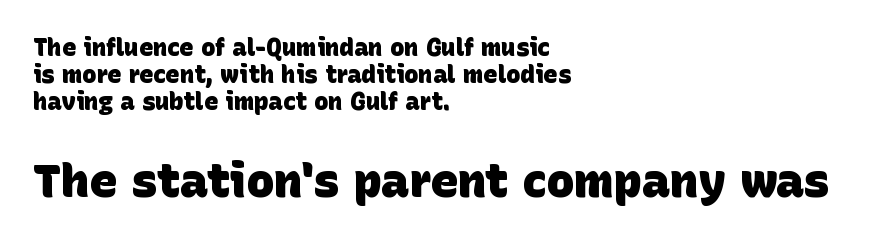
Q: Is the text bold? A: Yes.
Q: Is the typeface a serif or a sans-serif typeface? A: Sans-serif.
Q: Is the text underlined? A: No.
Q: How is the paragraph aligned? A: Left-aligned.
Q: Is the spacing between letters normal or unusually wide? A: Normal.
Q: Is the spacing between lines tight, normal or loose? A: Tight.
Q: Which block of text is set in a larger size, the first (top) or the second (bottom)? A: The second (bottom) one.
Q: Width (condensed, normal, or wide)? A: Normal.
Q: Stroke contrast? A: Low.
Q: x-height? A: Large.
Q: Monospaced? A: No.
